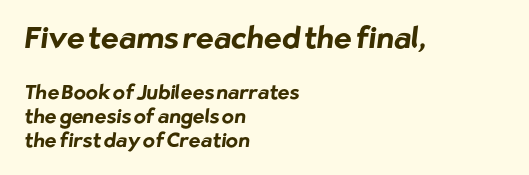
Q: Is the text bold? A: Yes.
Q: Is the typeface a serif or a sans-serif typeface? A: Sans-serif.
Q: Is the text underlined? A: No.
Q: How is the paragraph aligned? A: Left-aligned.
Q: Is the spacing between letters normal or unusually wide? A: Normal.
Q: Which block of text is set in a larger size, the first (top) or the second (bottom)? A: The first (top) one.
Q: Width (condensed, normal, or wide)? A: Normal.
Q: Stroke contrast? A: Low.
Q: x-height? A: Medium.
Q: Monospaced? A: No.
